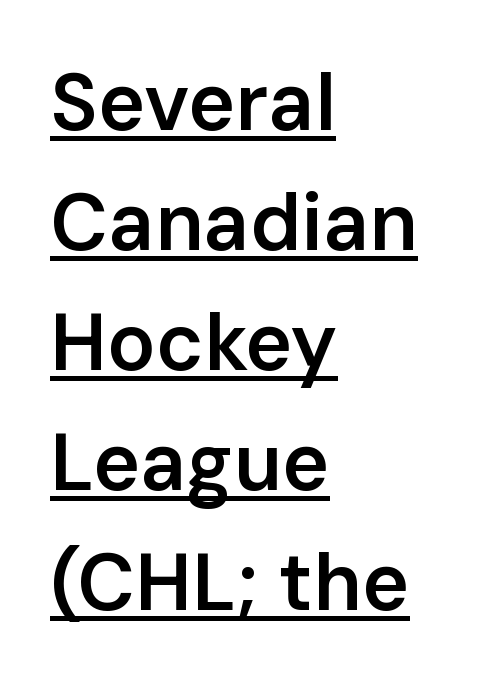
The image shows 80 px semibold sans-serif type, upright; set left-aligned, normal line spacing (1.5x), normal letter spacing, underlined; low stroke contrast and a medium x-height.
